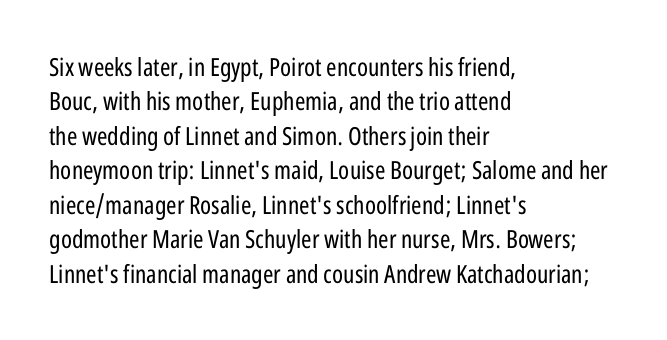
Spacing between characters is what you'd get straight out of the box. The passage shown is not underscored anywhere. The lines in this sample share a left origin and differ only in where they stop. The lines sit at an ordinary, default distance from one another. Is the type heavy? It reads as light-to-regular instead.
